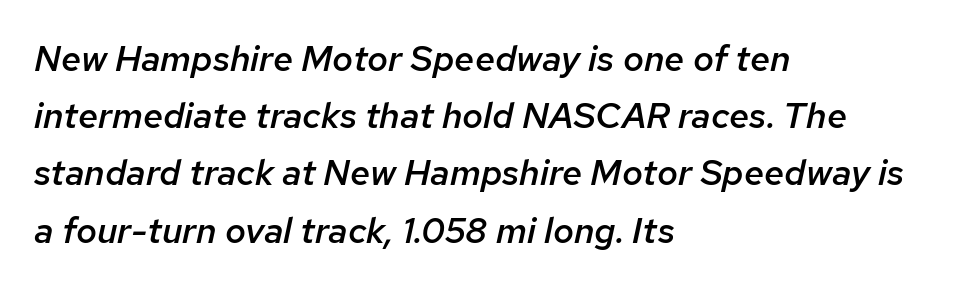
The sample has been set in demibold, a notch under bold. The strip under each line holds only bare page. Reading down the block, your eye returns to a fixed left position each line. Characters follow at the spacing the type designer built in. Each letter keeps its own natural width here, so spacing adapts to shape. What's the leading like? Ordinary, nothing unusual.
